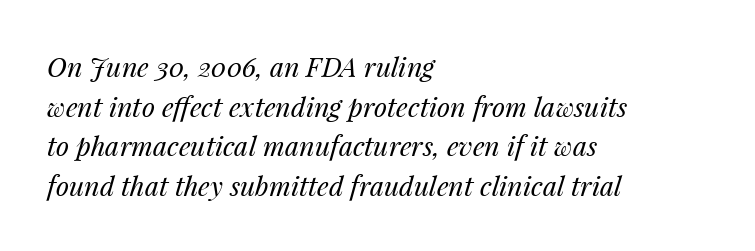
The image shows 27 px text type, italic (leaning right); set left-aligned, normal line spacing (1.47x), normal letter spacing, not underlined.
